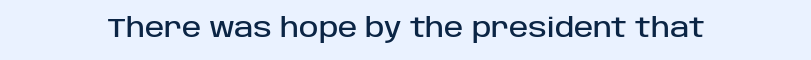
Q: Is the text italic (slanted)? A: No, it is upright.
Q: Is the text underlined? A: No.
Q: Is the spacing between letters normal or unusually wide? A: Normal.
